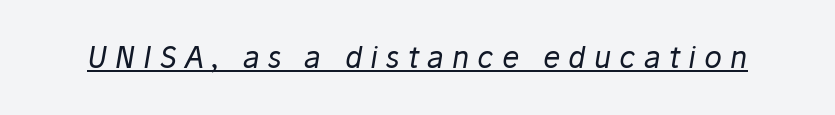
Q: Is the text bold? A: No.
Q: Is the text italic (slanted)? A: Yes, it leans right by about 10 degrees.
Q: Is the text underlined? A: Yes.
Q: Is the spacing between letters normal or unusually wide? A: Unusually wide.
Q: Width (condensed, normal, or wide)? A: Normal.
Q: Stroke contrast? A: Low.
Q: x-height? A: Medium.
Q: Monospaced? A: No.
